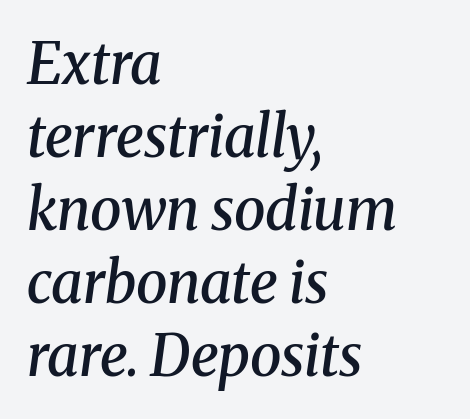
The image shows 57 px semibold serif type, italic (leaning right); set left-aligned, normal line spacing (1.28x), normal letter spacing, not underlined; medium stroke contrast and a medium x-height.
